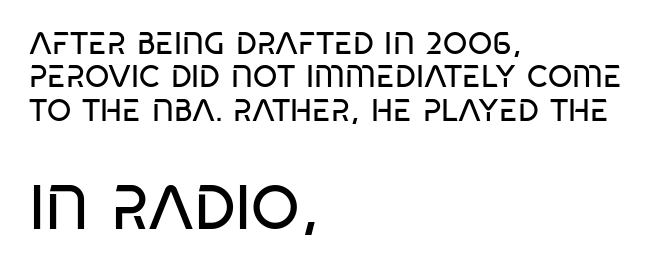
The image shows 62 px regular-weight, condensed sans-serif type, upright; set left-aligned, tight line spacing (1.08x), normal letter spacing, not underlined; the second (bottom) block is 2.0x larger; low stroke contrast and a large x-height.
